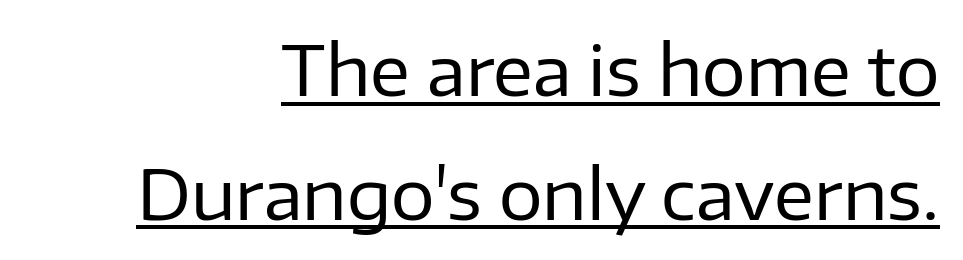
The image shows 69 px regular-weight sans-serif type, upright; set line spacing 1.79x, normal letter spacing, underlined; low stroke contrast and a medium x-height.
